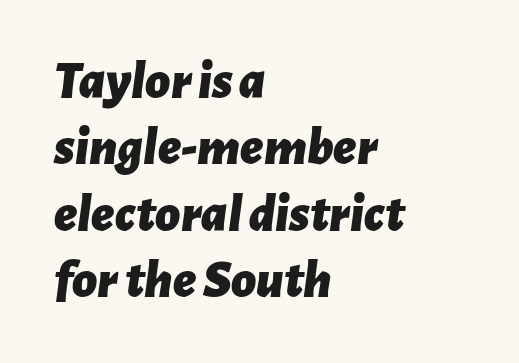
Inter-character spacing is left at the font's built-in metrics. A student would call this left alignment; a typographer would say flush left, rag right. The passage shown is not underscored anywhere. Here the designer chose a conventional face with non-uniform glyph widths.
